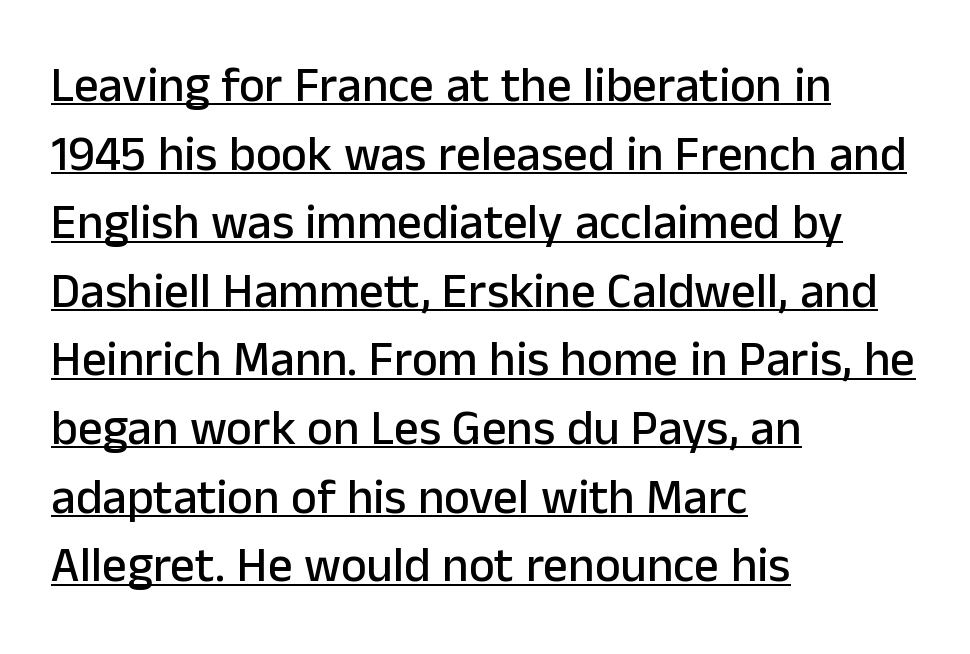
{"serif": "no", "italic": "no", "width": "normal", "stroke_contrast": "low", "x_height": "medium", "monospaced": "no", "underline": "yes", "align": "left", "line_spacing": "normal", "line_spacing_ratio": 1.4, "letter_spacing": "normal", "letter_spacing_em": 0.0, "glyph_px": 49}
